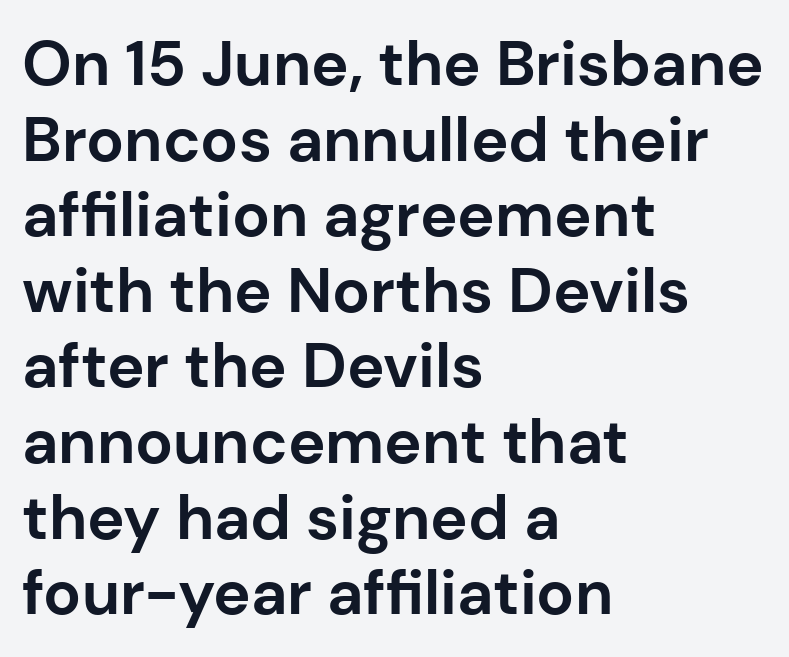
Q: Is the text bold? A: Yes.
Q: Is the text italic (slanted)? A: No, it is upright.
Q: Is the typeface a serif or a sans-serif typeface? A: Sans-serif.
Q: Is the text underlined? A: No.
Q: How is the paragraph aligned? A: Left-aligned.
Q: Is the spacing between letters normal or unusually wide? A: Normal.
Q: Width (condensed, normal, or wide)? A: Normal.
Q: Stroke contrast? A: Low.
Q: x-height? A: Medium.
Q: Monospaced? A: No.
